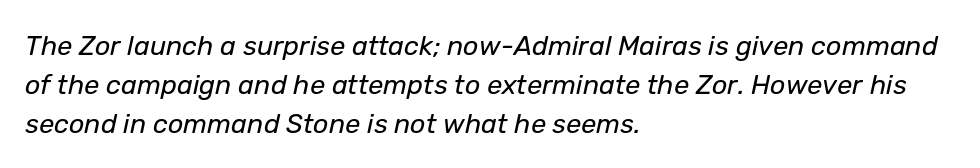
{"italic": "yes", "lean": "right", "slant_degrees": 12, "bold": "no", "underline": "no", "align": "left", "line_spacing": "normal", "line_spacing_ratio": 1.44, "letter_spacing": "normal", "letter_spacing_em": 0.0, "glyph_px": 27}
